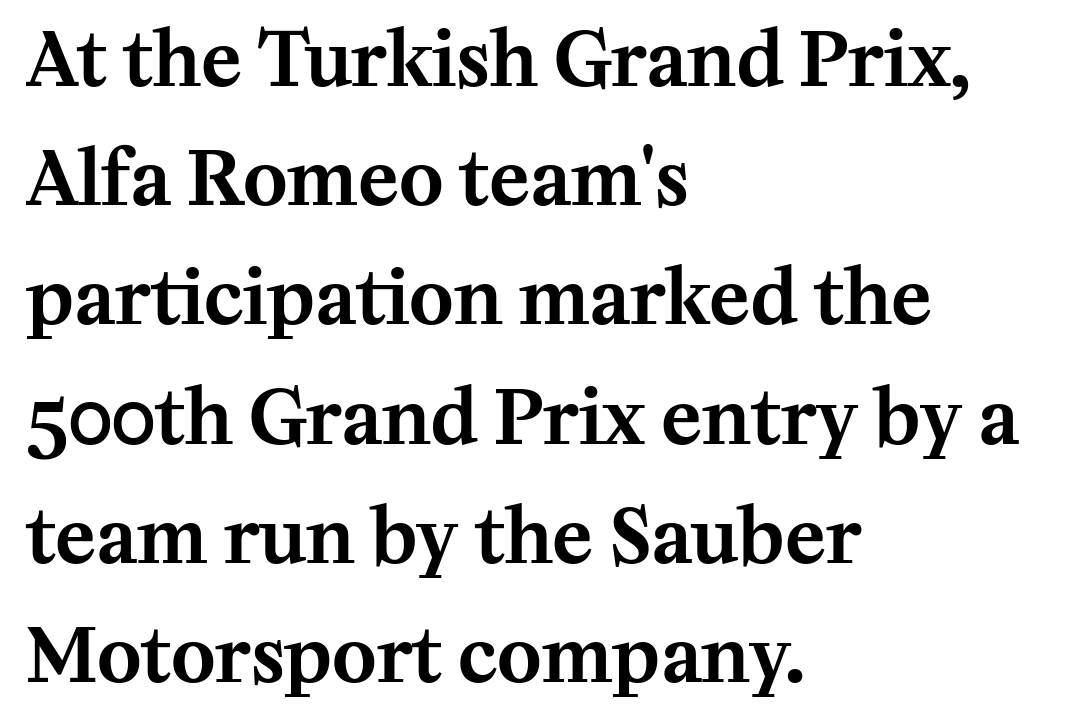
The image shows 75 px serif type, upright; set left-aligned, normal line spacing (1.59x), normal letter spacing, not underlined; medium stroke contrast and a medium x-height.
